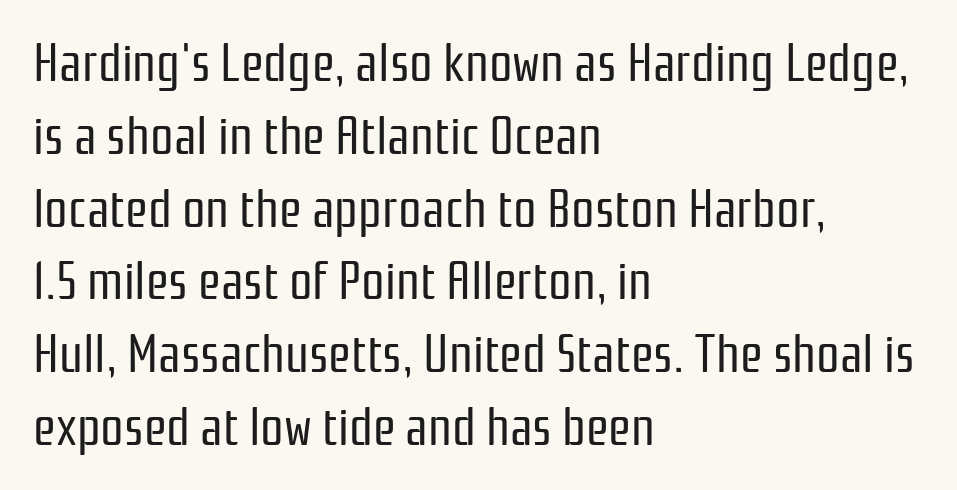
Varying glyph widths throughout — classic text-font behaviour. Characters remain perfectly vertical along every line. Bare-footed words on every line. One glance says typical: line gaps are just what's usual. Observe the absence of serifs on each vertical stroke in this sample.
